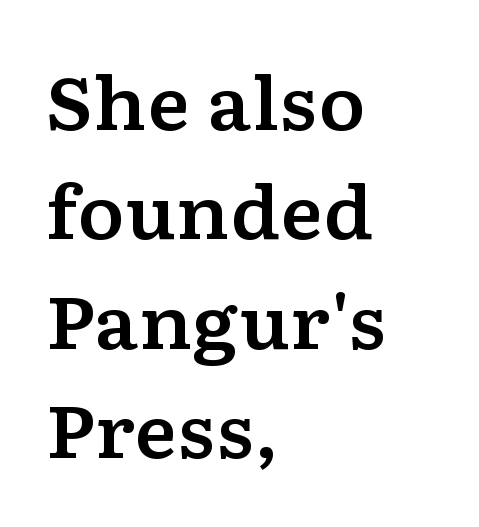
{"serif": "yes", "italic": "no", "width": "wide", "stroke_contrast": "low", "x_height": "medium", "monospaced": "no", "underline": "no", "align": "left", "line_spacing": "normal", "line_spacing_ratio": 1.52, "letter_spacing": "normal", "letter_spacing_em": 0.0, "glyph_px": 72}
